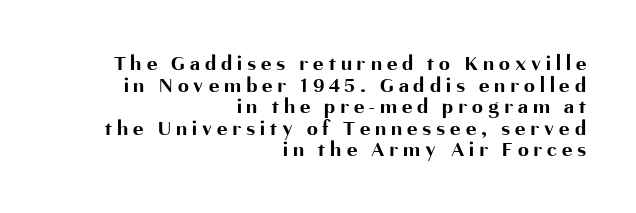
The image shows 22 px bold type, upright; set right-aligned, tight line spacing (0.98x), unusually wide letter spacing (+0.22 em), not underlined.
